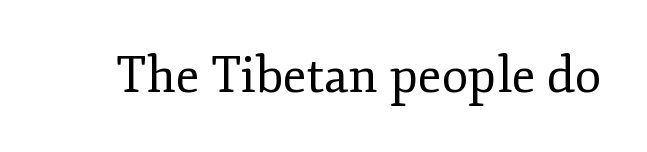
Q: Is the text bold? A: No.
Q: Is the text italic (slanted)? A: No, it is upright.
Q: Is the typeface a serif or a sans-serif typeface? A: Serif.
Q: Is the text underlined? A: No.
Q: Is the spacing between letters normal or unusually wide? A: Normal.
Q: Width (condensed, normal, or wide)? A: Normal.
Q: Stroke contrast? A: Low.
Q: x-height? A: Small.
Q: Monospaced? A: No.
